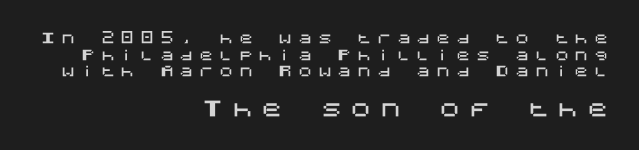
The image shows 21 px text type, upright; set right-aligned, line spacing 1.19x, unusually wide letter spacing (+0.41 em), not underlined; the second (bottom) block is 1.5x larger.
